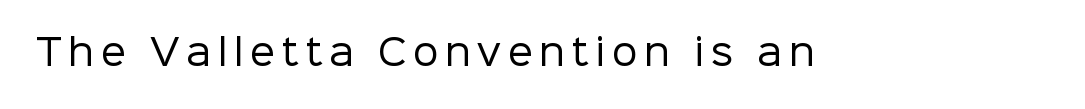
Q: Is the text bold? A: No.
Q: Is the text italic (slanted)? A: No, it is upright.
Q: Is the typeface a serif or a sans-serif typeface? A: Sans-serif.
Q: Is the text underlined? A: No.
Q: Width (condensed, normal, or wide)? A: Normal.
Q: Stroke contrast? A: Low.
Q: x-height? A: Medium.
Q: Monospaced? A: No.
